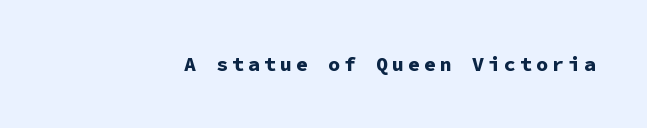
{"italic": "no", "bold": "yes", "underline": "no", "letter_spacing": "wide", "letter_spacing_em": 0.2, "glyph_px": 20}
